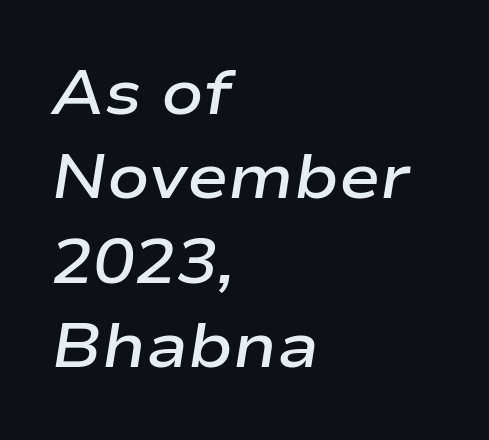
Spacing verdict: proportional, widths tailored to each character. Looking at the ascenders, they clearly lean. Its strokes are somewhat broadened, the hallmark of semibold type. Normally led — the rows are evenly, conventionally spaced. Glyph-to-glyph distance matches everyday printed text.
